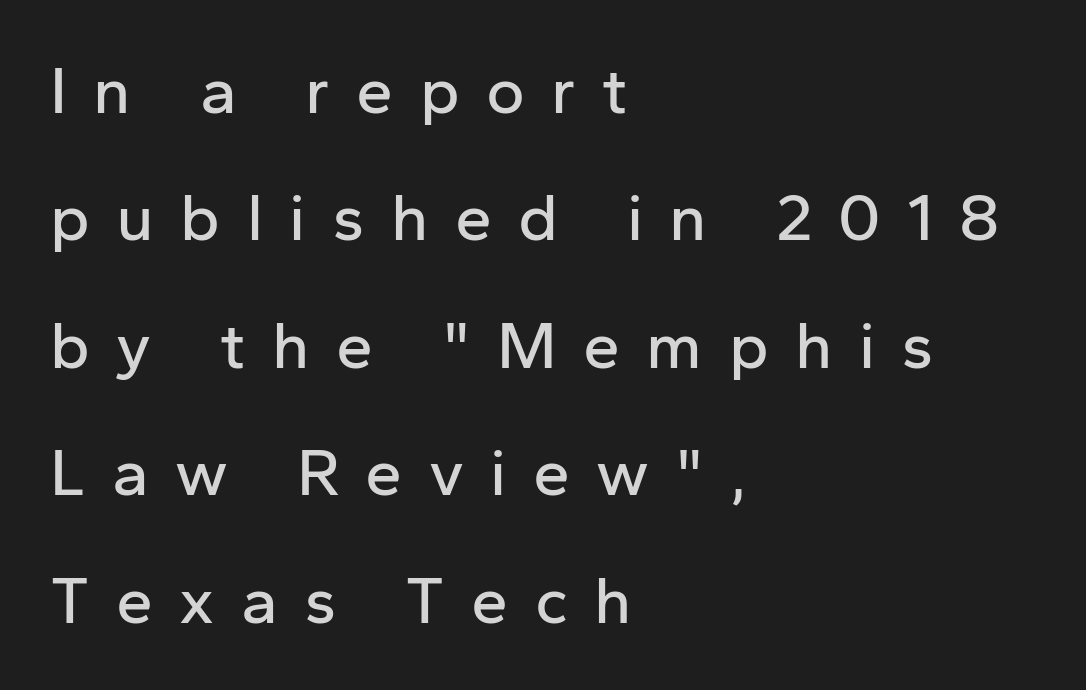
Widely set lines give the paragraph a tall, airy silhouette. Unmarked baselines from the first word to the last. Grotesque or geometric, the face here clearly has no serifs. This is the regular roman posture of the typeface. Where is the straight margin? On the left.
